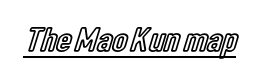
{"width": "condensed", "x_height": "medium", "monospaced": "no", "underline": "yes", "letter_spacing": "normal", "letter_spacing_em": 0.0, "glyph_px": 35}
